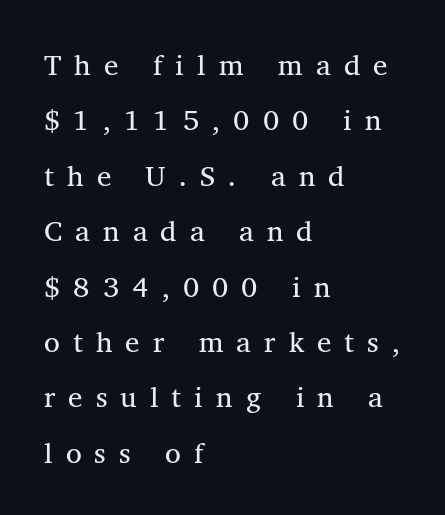
{"serif": "yes", "italic": "no", "bold": "no", "weight": "regular", "width": "normal", "stroke_contrast": "medium", "x_height": "medium", "monospaced": "no", "underline": "no", "align": "left", "line_spacing": "loose", "line_spacing_ratio": 1.91, "letter_spacing": "wide", "letter_spacing_em": 0.45, "glyph_px": 29}
